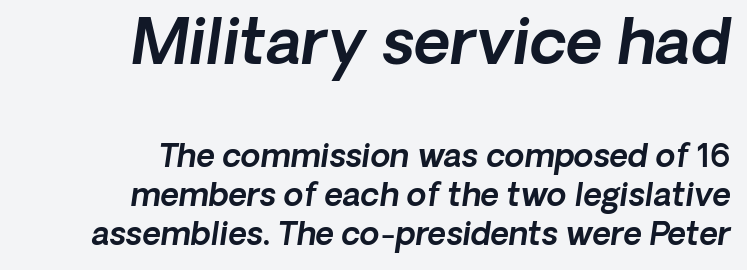
The image shows 63 px text type, italic (leaning right); set right-aligned, line spacing 1.22x, normal letter spacing, not underlined; the first (top) block is 1.97x larger; a medium x-height.
